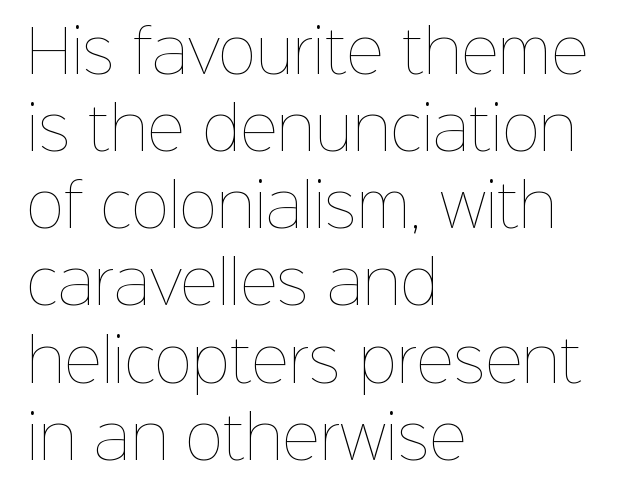
The image shows 58 px thin type, upright; set left-aligned, normal line spacing (1.33x), normal letter spacing, not underlined; low stroke contrast and a medium x-height.
